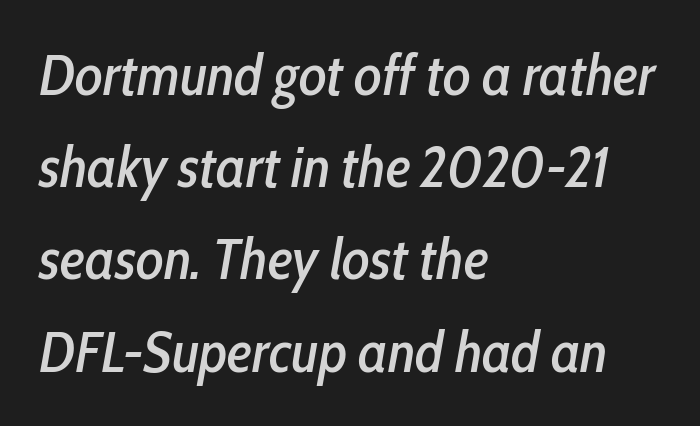
The image shows 58 px condensed type, italic (leaning right); set left-aligned, normal line spacing (1.59x), normal letter spacing, not underlined; low stroke contrast and a medium x-height.
